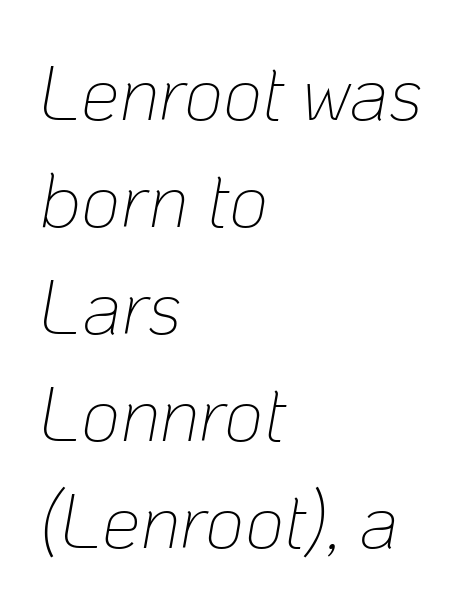
Is the type heavy? It reads as light-to-regular instead. Bare-footed words on every line. Italic: yes, the glyphs are oblique. This rendering leaves character spacing at its baseline value. Here the designer chose a conventional face with non-uniform glyph widths. This sample keeps an unexceptional amount of space between lines.
